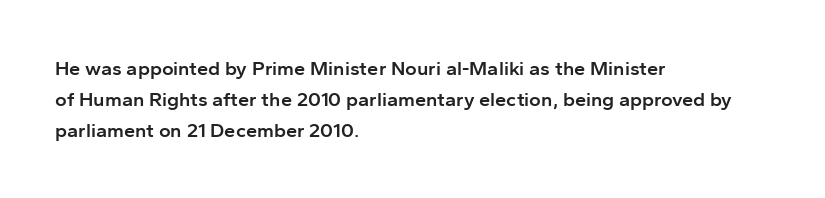
The typography opts for an upright posture over an oblique one. Line beginnings align vertically; line endings do not. Compared with typical body copy, the letter spacing here is the same. Does the leading feel generous? No, just average. Summary of weight: moderately heavy, a semibold.
